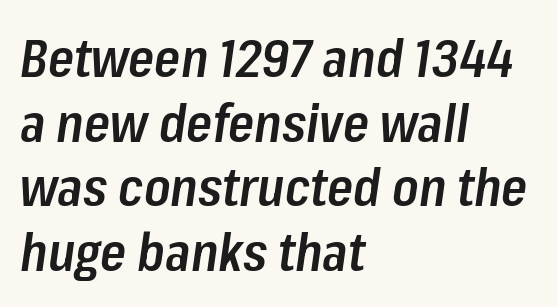
{"italic": "yes", "lean": "right", "slant_degrees": 8, "bold": "semi", "weight": "semibold", "width": "condensed", "stroke_contrast": "low", "x_height": "medium", "monospaced": "no", "underline": "no", "align": "left", "line_spacing_ratio": 1.22, "letter_spacing": "normal", "letter_spacing_em": 0.0, "glyph_px": 53}
